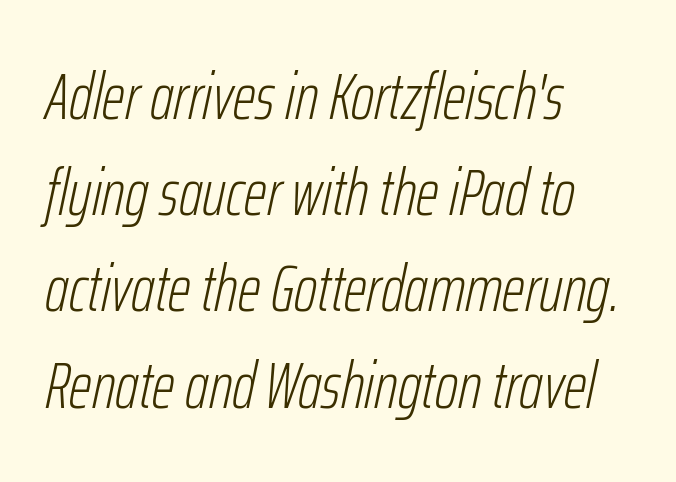
{"italic": "yes", "lean": "right", "slant_degrees": 12, "bold": "no", "weight": "light", "width": "condensed", "stroke_contrast": "low", "x_height": "medium", "monospaced": "no", "underline": "no", "align": "left", "line_spacing": "normal", "line_spacing_ratio": 1.48, "letter_spacing": "normal", "letter_spacing_em": 0.0, "glyph_px": 65}
